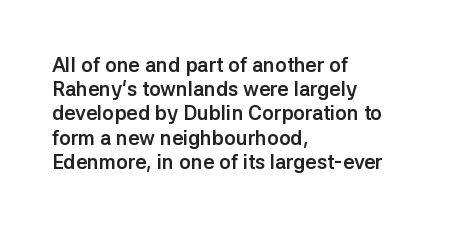
The image shows 20 px bold type, upright; set left-aligned, line spacing 1.21x, normal letter spacing, not underlined.
